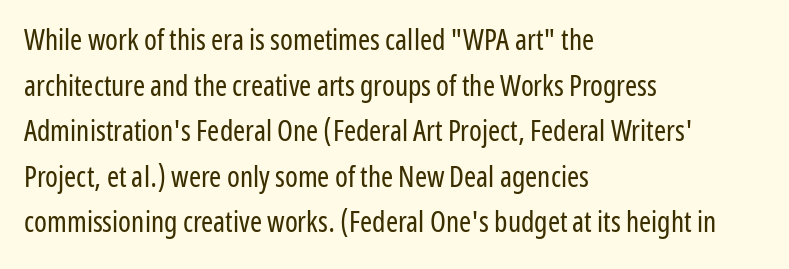
The axis of the letterforms is exactly vertical. Standard letterfit; no display-style spreading of the glyphs. Visually the block forms a straight wall on the left and a jagged coastline on the right. The letterforms sit at book weight or below. Descenders are the only things crossing below the line.
